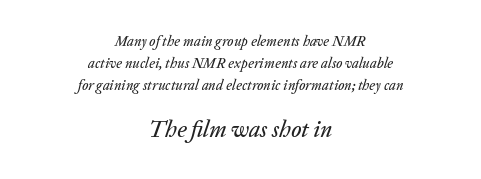
The lettering tilts uniformly, giving the passage an italic look. Underlining? Definitely not there. The letters sit at their default tracking, neither squeezed nor spread. The lines are quadded center. Size hierarchy here favors the trailing block over the leading one. Vertically, the passage feels balanced, rows spaced as you'd expect.
